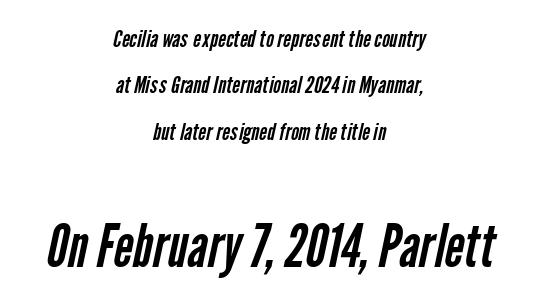
{"serif": "no", "bold": "no", "weight": "regular", "width": "condensed", "stroke_contrast": "low", "x_height": "medium", "monospaced": "no", "underline": "no", "align": "center", "line_spacing": "loose", "line_spacing_ratio": 1.93, "letter_spacing": "normal", "letter_spacing_em": 0.0, "larger_block": "second", "size_ratio": 2.46, "glyph_px": 59}
